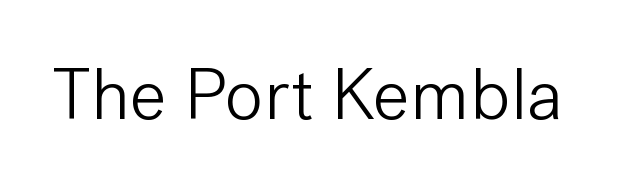
The image shows 73 px light sans-serif type, upright; set normal letter spacing, not underlined; low stroke contrast and a medium x-height.
